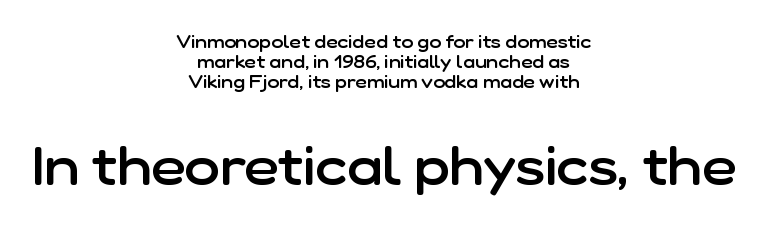
The image shows 53 px semibold sans-serif type, upright; set centered, tight line spacing (1.1x), normal letter spacing, not underlined; the second (bottom) block is 2.94x larger; low stroke contrast and a medium x-height.
